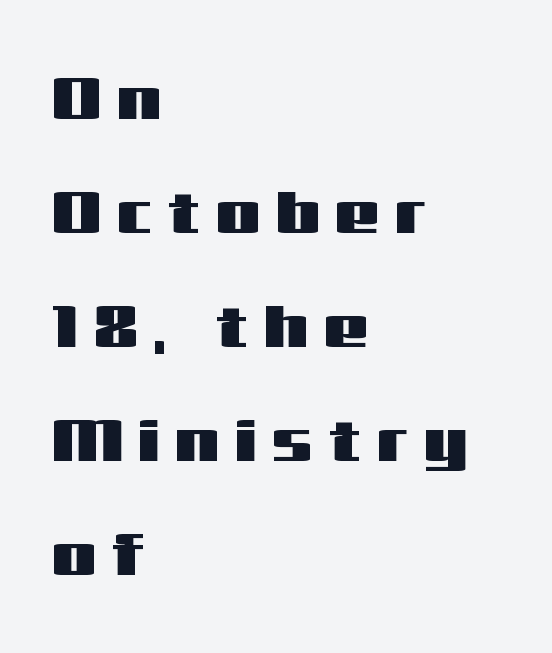
The image shows 62 px wide sans-serif type, upright; set left-aligned, line spacing 1.84x, unusually wide letter spacing (+0.26 em), not underlined; medium stroke contrast and a medium x-height.
